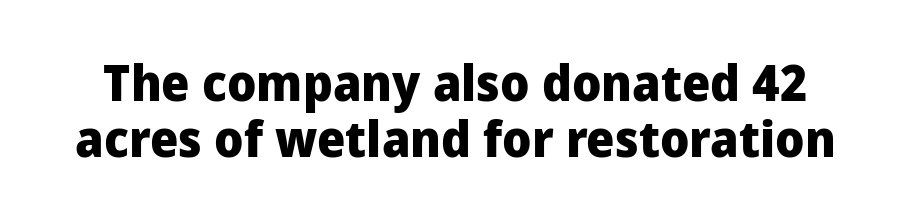
Q: Is the text bold? A: Yes.
Q: Is the text italic (slanted)? A: No, it is upright.
Q: Is the typeface a serif or a sans-serif typeface? A: Sans-serif.
Q: Is the text underlined? A: No.
Q: Is the spacing between letters normal or unusually wide? A: Normal.
Q: Is the spacing between lines tight, normal or loose? A: Tight.
Q: Width (condensed, normal, or wide)? A: Normal.
Q: Stroke contrast? A: Low.
Q: x-height? A: Medium.
Q: Monospaced? A: No.
